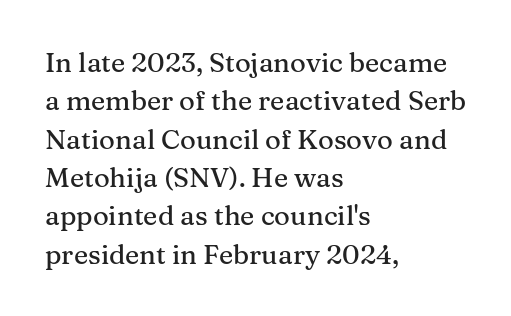
Compared with typical paragraphs, the rows here are spaced about the same. Posture: straight, roman, zero tilt. Inter-character spacing is left at the font's built-in metrics. The space beneath each line is pristine and unruled. The compositor pushed each line to the left boundary.
